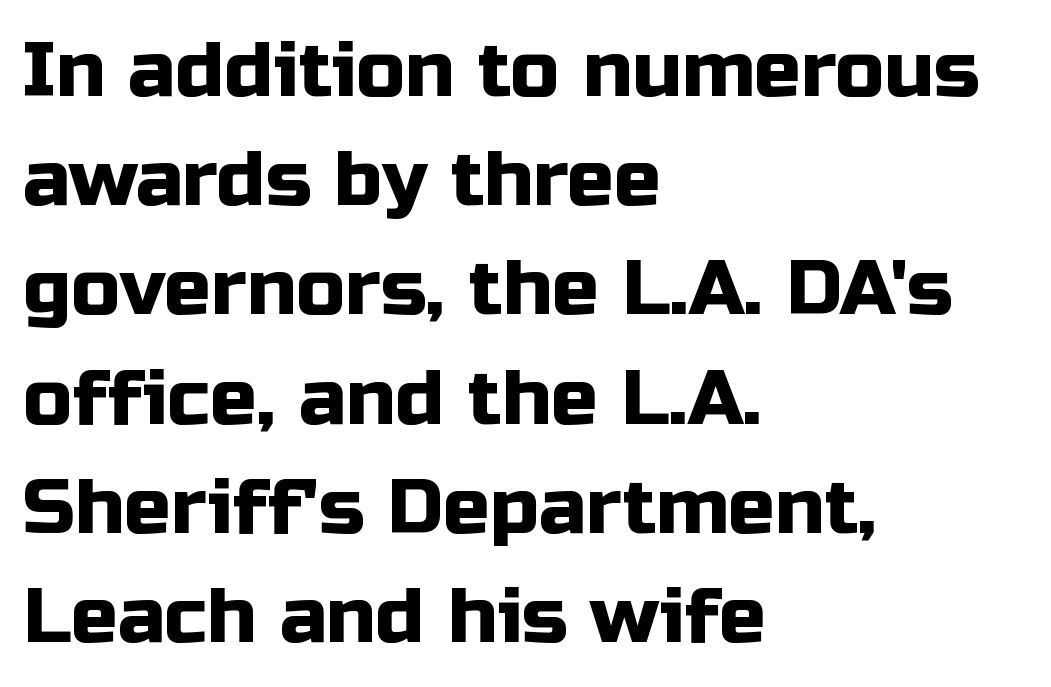
{"serif": "no", "italic": "no", "width": "normal", "stroke_contrast": "low", "x_height": "medium", "monospaced": "no", "underline": "no", "align": "left", "line_spacing": "normal", "line_spacing_ratio": 1.4, "letter_spacing": "normal", "letter_spacing_em": 0.0, "glyph_px": 78}
